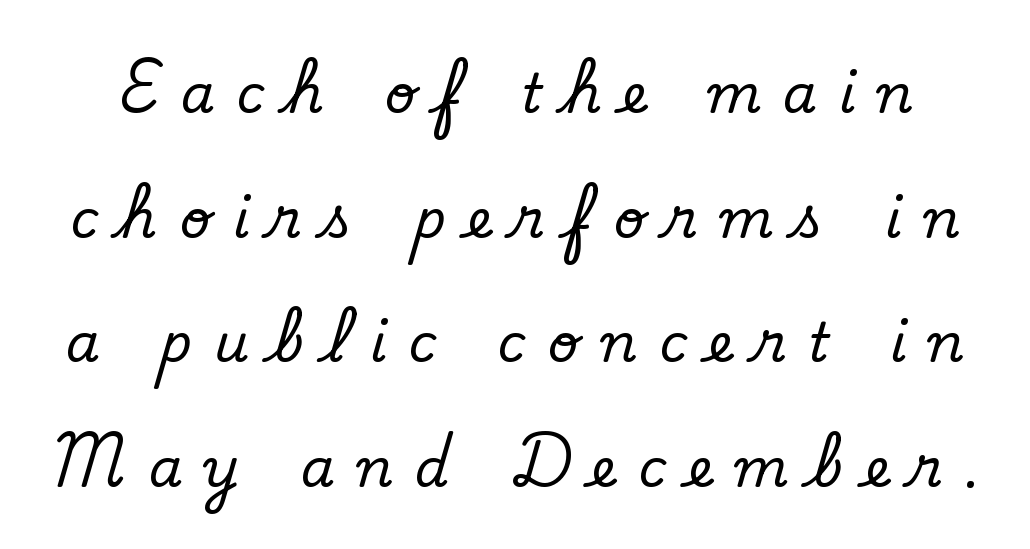
The image shows 54 px serif type; set loose line spacing (2.31x), unusually wide letter spacing (+0.41 em), not underlined; low stroke contrast and a small x-height.
